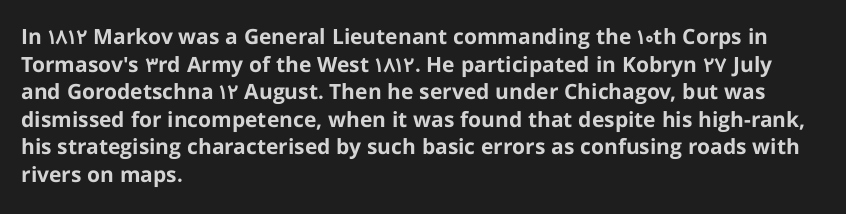
Normally led — the rows are evenly, conventionally spaced. Caption: standard tracking, unaltered. Check the space under the baseline: it is left empty. This sample is left-justified, so line endings fall wherever the words run out. These lines were composed using upright roman letters.
